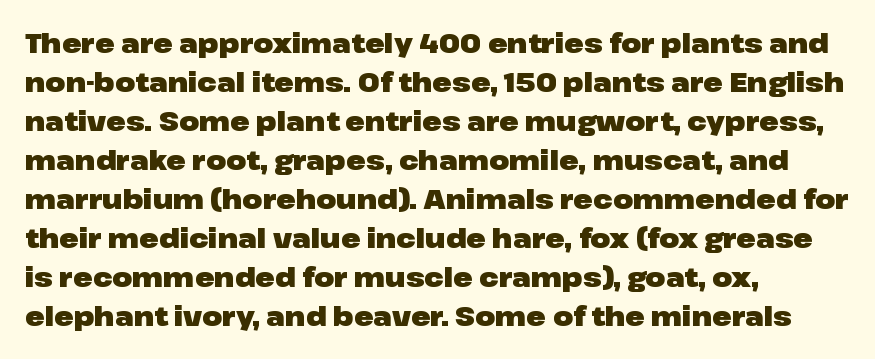
The image shows 26 px bold type, upright; set left-aligned, normal line spacing (1.5x), normal letter spacing, not underlined.
